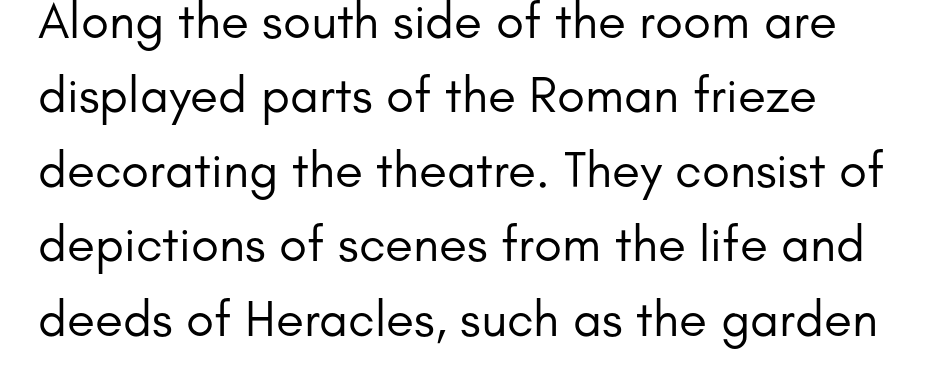
The image shows 51 px regular-weight sans-serif type, upright; set normal line spacing (1.46x), normal letter spacing, not underlined; low stroke contrast and a small x-height.
